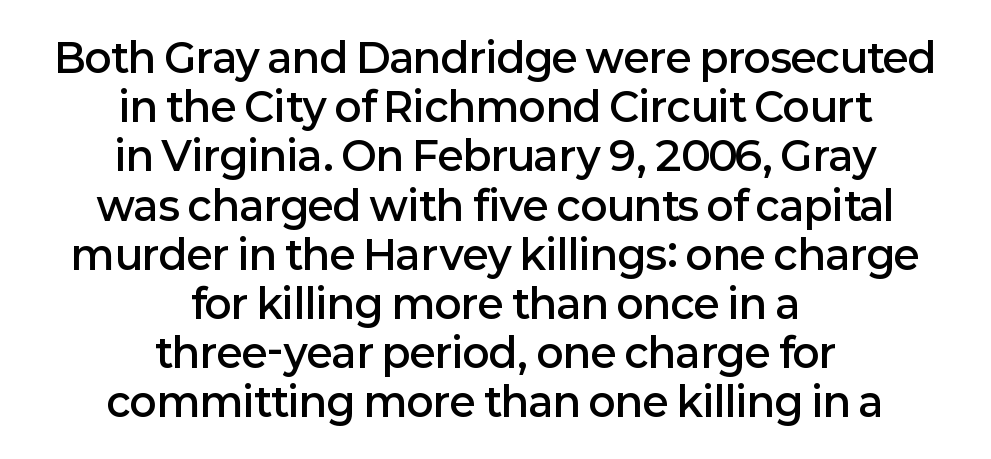
Weight check: semibold — heavier than regular, not quite bold. The text block is weighted toward neither margin, spreading evenly from the middle. Quick note: not italic, upright. Classification — sans serif. Beneath every word, the page is bare.
